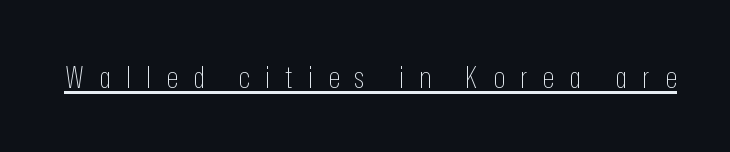
{"serif": "no", "italic": "no", "bold": "no", "weight": "thin", "width": "condensed", "stroke_contrast": "low", "x_height": "medium", "monospaced": "no", "underline": "yes", "letter_spacing": "wide", "letter_spacing_em": 0.49, "glyph_px": 31}
